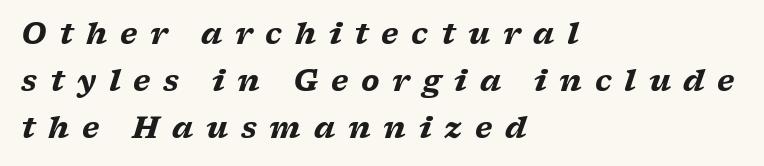
{"serif": "yes", "italic": "yes", "lean": "right", "slant_degrees": 17, "bold": "yes", "weight": "heavy", "width": "wide", "stroke_contrast": "low", "x_height": "medium", "monospaced": "no", "underline": "no", "align": "left", "line_spacing": "normal", "line_spacing_ratio": 1.62, "letter_spacing": "wide", "letter_spacing_em": 0.44, "glyph_px": 29}
